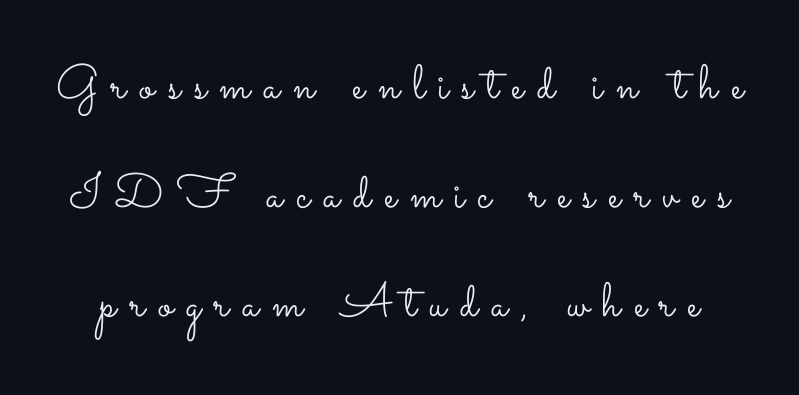
The space beneath each line is pristine and unruled. Interline gaps are noticeably wide in this sample. You could not count columns in this text — the font is proportionally spaced. Weight: not bold — regular or lighter.
